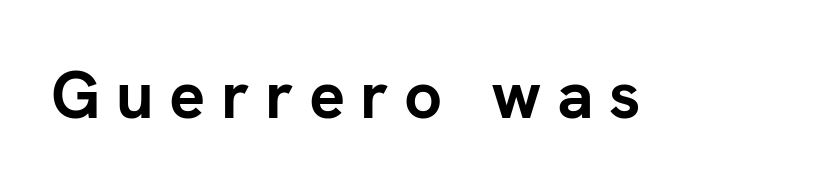
Q: Is the text bold? A: Yes.
Q: Is the text italic (slanted)? A: No, it is upright.
Q: Is the typeface a serif or a sans-serif typeface? A: Sans-serif.
Q: Is the text underlined? A: No.
Q: Is the spacing between letters normal or unusually wide? A: Unusually wide.
Q: Width (condensed, normal, or wide)? A: Normal.
Q: Stroke contrast? A: Low.
Q: x-height? A: Medium.
Q: Monospaced? A: No.
